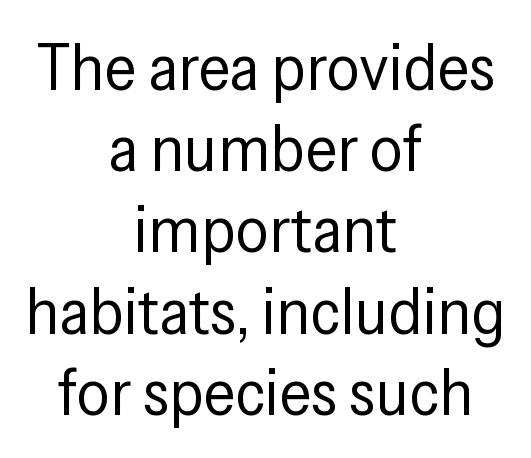
Q: Is the text bold? A: No.
Q: Is the text italic (slanted)? A: No, it is upright.
Q: Is the typeface a serif or a sans-serif typeface? A: Sans-serif.
Q: Is the text underlined? A: No.
Q: How is the paragraph aligned? A: Centered.
Q: Is the spacing between letters normal or unusually wide? A: Normal.
Q: Width (condensed, normal, or wide)? A: Condensed.
Q: Stroke contrast? A: Low.
Q: x-height? A: Medium.
Q: Monospaced? A: No.
